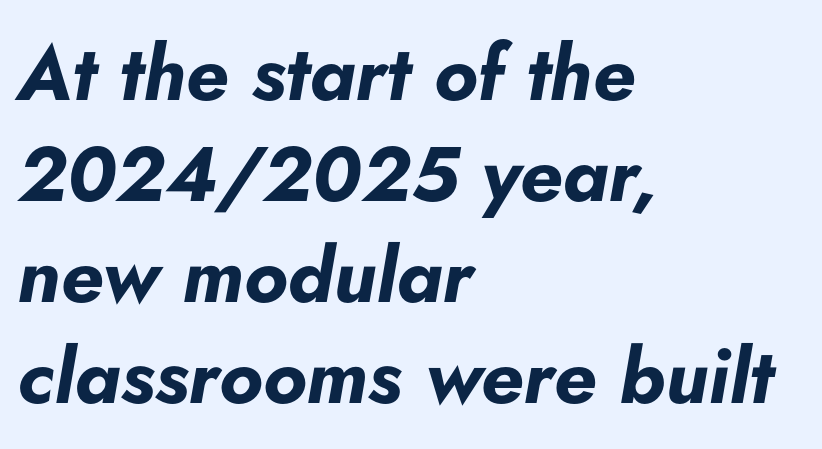
The image shows 77 px bold type, italic (leaning right); set left-aligned, normal line spacing (1.31x), normal letter spacing, not underlined; low stroke contrast and a small x-height.
